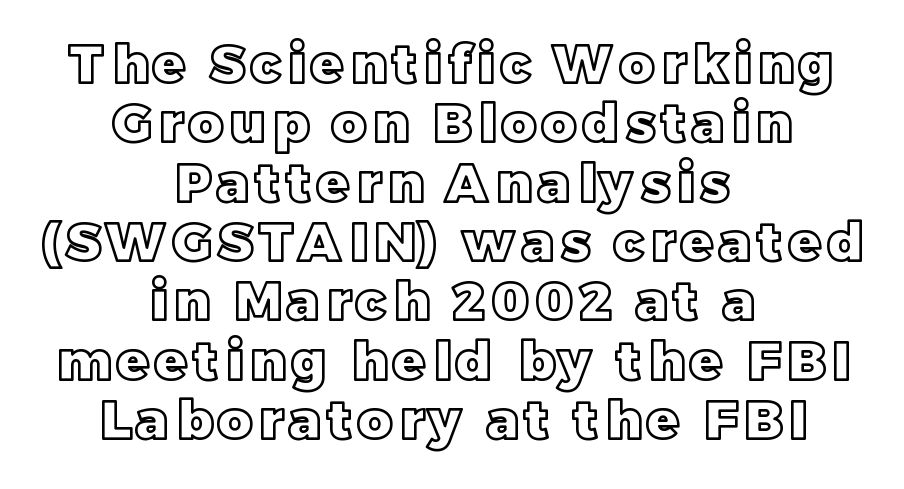
Q: Is the text italic (slanted)? A: No, it is upright.
Q: Is the text underlined? A: No.
Q: How is the paragraph aligned? A: Centered.
Q: Is the spacing between lines tight, normal or loose? A: Tight.
Q: Width (condensed, normal, or wide)? A: Normal.
Q: x-height? A: Large.
Q: Monospaced? A: No.
